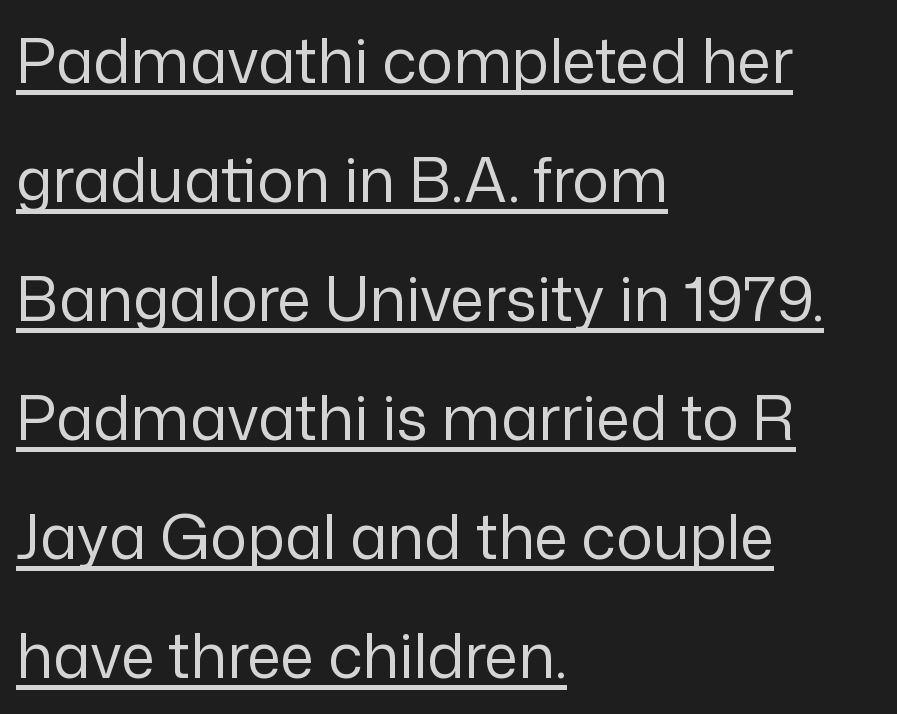
The image shows 61 px regular-weight sans-serif type, upright; set left-aligned, loose line spacing (1.95x), normal letter spacing, underlined; low stroke contrast and a medium x-height.
